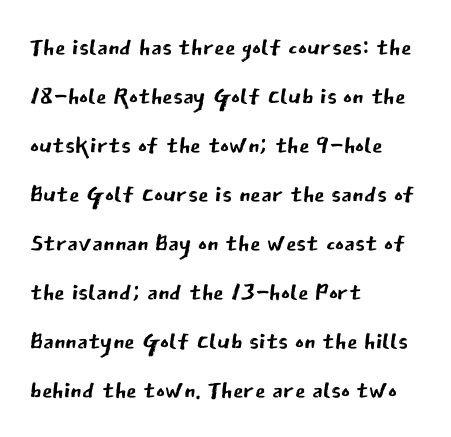
Only glyphs here, with clear space below each row. This reads as an unemphasized weight, regular at the heaviest. The typography opts for an upright posture over an oblique one. You could not count columns in this text — the font is proportionally spaced. The rows are spaced the way most documents space them. Each word holds together tightly as a unit, with standard inter-letter gaps.
